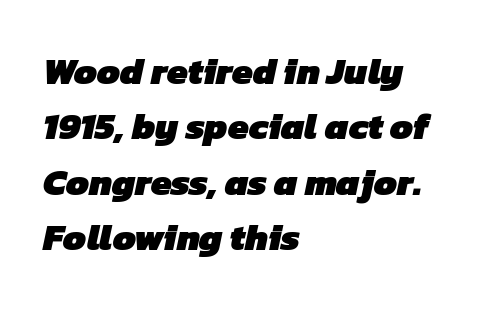
Q: Is the text bold? A: Yes.
Q: Is the typeface a serif or a sans-serif typeface? A: Sans-serif.
Q: Is the text underlined? A: No.
Q: How is the paragraph aligned? A: Left-aligned.
Q: Is the spacing between letters normal or unusually wide? A: Normal.
Q: Is the spacing between lines tight, normal or loose? A: Normal.
Q: Width (condensed, normal, or wide)? A: Normal.
Q: Stroke contrast? A: Low.
Q: x-height? A: Medium.
Q: Monospaced? A: No.
